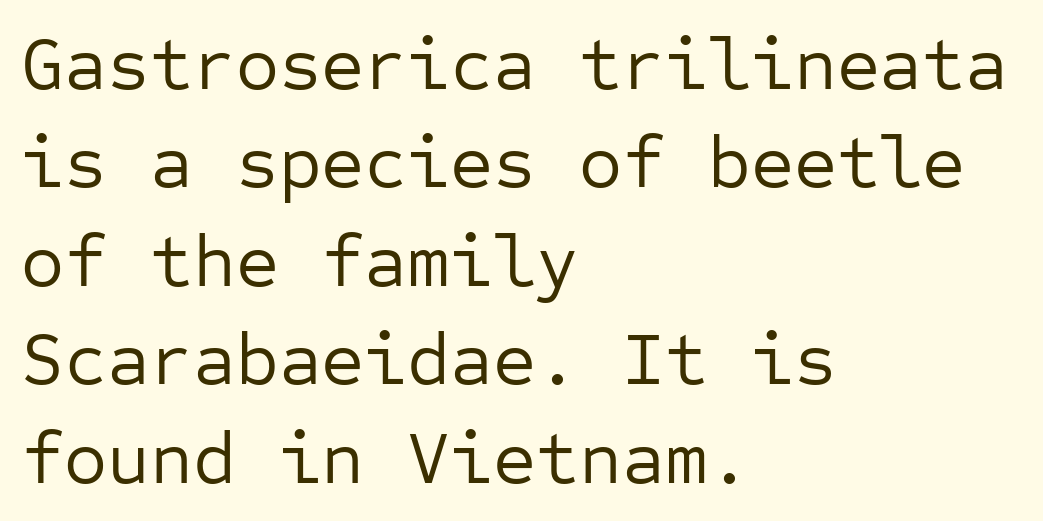
{"serif": "no", "italic": "no", "bold": "no", "weight": "regular", "width": "normal", "stroke_contrast": "low", "x_height": "medium", "monospaced": "yes", "underline": "no", "align": "left", "line_spacing": "normal", "line_spacing_ratio": 1.33, "letter_spacing": "normal", "letter_spacing_em": 0.0, "glyph_px": 74}
